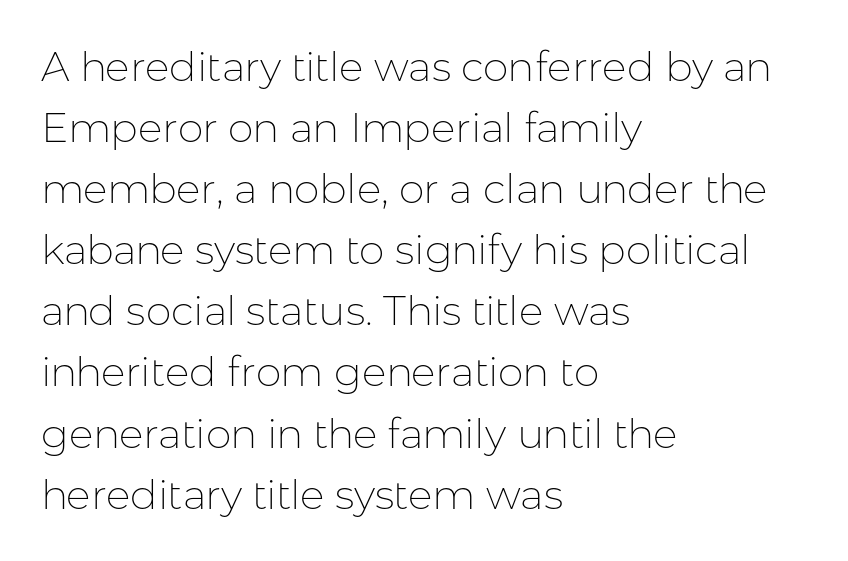
{"serif": "no", "italic": "no", "bold": "no", "weight": "thin", "width": "normal", "stroke_contrast": "low", "x_height": "medium", "monospaced": "no", "underline": "no", "align": "left", "line_spacing": "normal", "line_spacing_ratio": 1.49, "letter_spacing": "normal", "letter_spacing_em": 0.0, "glyph_px": 41}
